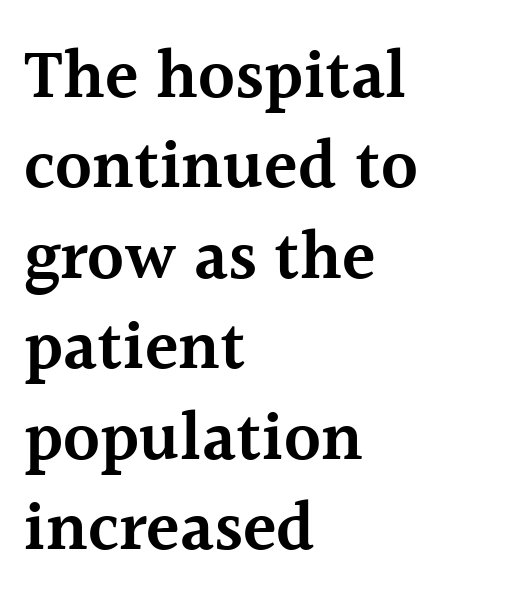
Type without underlining. Here the designer chose a conventional face with non-uniform glyph widths. Does the lettering tilt? It doesn't — this is upright. Teacher's note: observe the even left margin — that is flush-left alignment. Tracking value appears to be zero — textbook default spacing. Caption: semibold face, moderately heavy strokes.
